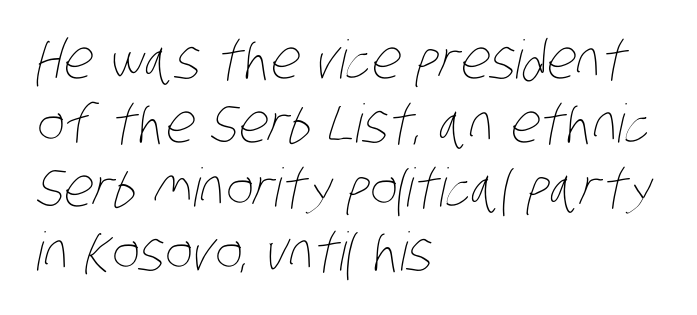
Varying glyph widths throughout — classic text-font behaviour. Inter-character spacing is left at the font's built-in metrics. The zone under the glyphs is completely vacant. Is the block centered? No — it sits flush against the left margin. Weight: in the light-to-regular range.
